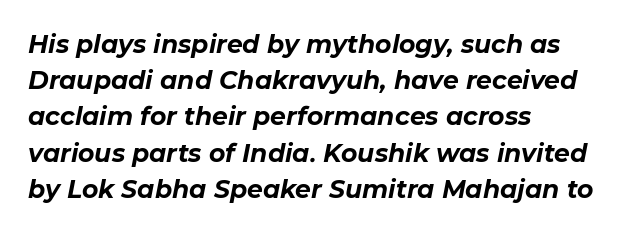
The image shows 25 px bold type, italic (leaning right); set left-aligned, normal line spacing (1.45x), normal letter spacing, not underlined.
